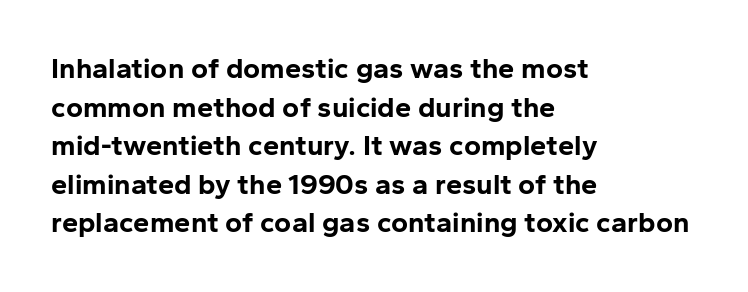
Q: Is the text bold? A: Yes.
Q: Is the text italic (slanted)? A: No, it is upright.
Q: Is the typeface a serif or a sans-serif typeface? A: Sans-serif.
Q: Is the text underlined? A: No.
Q: How is the paragraph aligned? A: Left-aligned.
Q: Is the spacing between letters normal or unusually wide? A: Normal.
Q: Is the spacing between lines tight, normal or loose? A: Normal.
Q: Width (condensed, normal, or wide)? A: Normal.
Q: Stroke contrast? A: Low.
Q: x-height? A: Medium.
Q: Monospaced? A: No.
